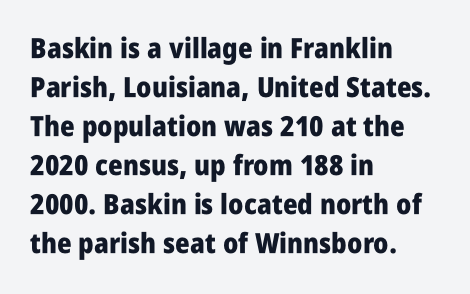
The image shows 28 px heavy, condensed sans-serif type, upright; set left-aligned, normal line spacing (1.39x), normal letter spacing, not underlined; low stroke contrast and a large x-height.
